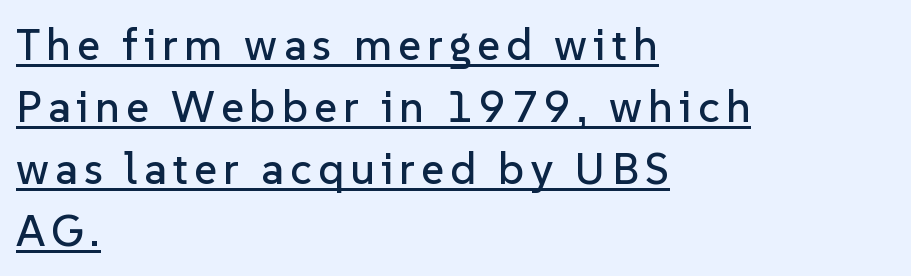
The image shows 44 px sans-serif type, upright; set left-aligned, normal line spacing (1.41x), underlined; low stroke contrast and a medium x-height.
